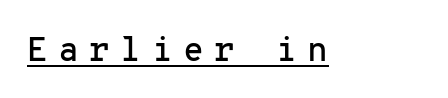
{"serif": "no", "italic": "no", "width": "normal", "stroke_contrast": "low", "x_height": "medium", "monospaced": "yes", "underline": "yes", "letter_spacing": "wide", "letter_spacing_em": 0.3, "glyph_px": 34}
